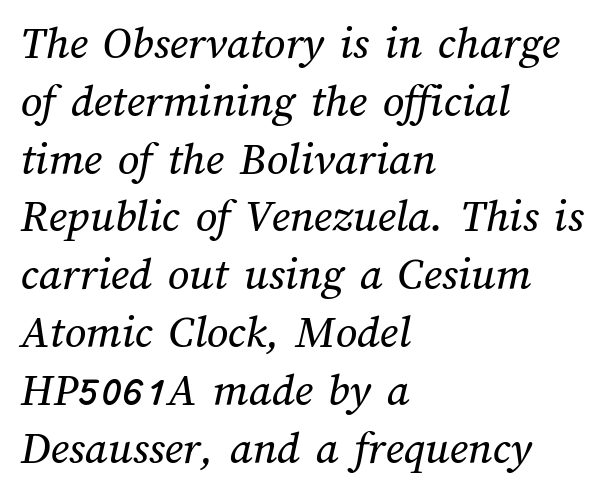
{"width": "normal", "stroke_contrast": "medium", "x_height": "medium", "monospaced": "no", "underline": "no", "align": "left", "line_spacing_ratio": 1.23, "letter_spacing": "normal", "letter_spacing_em": 0.0, "glyph_px": 47}
